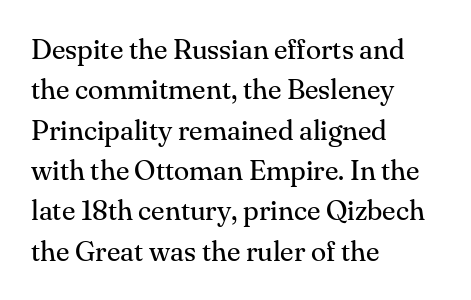
Leading: standard. This rendering uses left alignment, leaving the right contour irregular. The space beneath each line is pristine and unruled. Vertical stems look standard width or narrower in stroke. No extra tracking has been applied to these lines.
